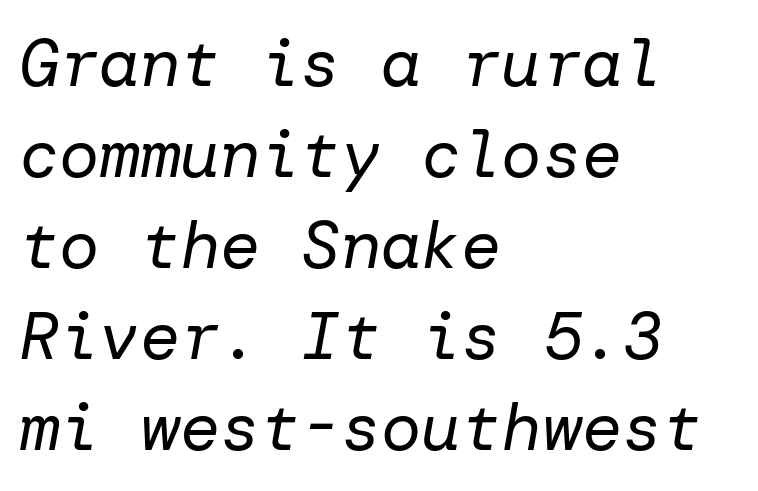
{"italic": "yes", "lean": "right", "slant_degrees": 10, "bold": "no", "weight": "regular", "width": "normal", "stroke_contrast": "low", "x_height": "medium", "underline": "no", "align": "left", "line_spacing": "normal", "line_spacing_ratio": 1.36, "letter_spacing": "normal", "letter_spacing_em": 0.0, "glyph_px": 67}
